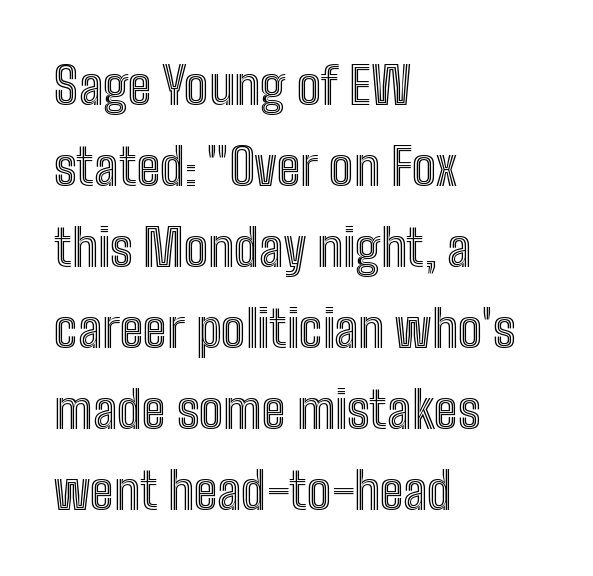
{"italic": "no", "width": "condensed", "x_height": "medium", "monospaced": "no", "underline": "no", "align": "left", "line_spacing": "normal", "line_spacing_ratio": 1.59, "letter_spacing": "normal", "letter_spacing_em": 0.0, "glyph_px": 51}
